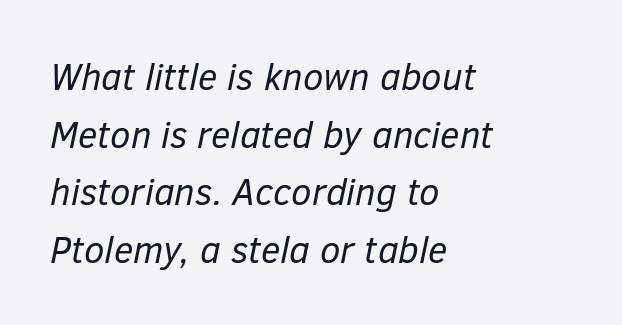
The image shows 37 px regular-weight type, italic (leaning right); set left-aligned, normal line spacing (1.56x), normal letter spacing, not underlined; low stroke contrast and a medium x-height.
